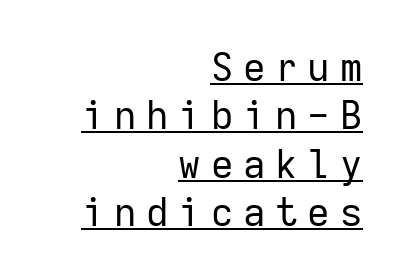
The image shows 39 px regular-weight sans-serif type, upright, monospaced; set right-aligned, line spacing 1.24x, unusually wide letter spacing (+0.25 em), underlined; low stroke contrast and a medium x-height.
